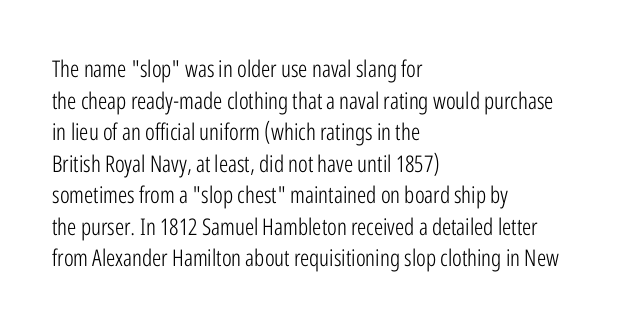
The strokes are not fattened; the text isn't bold. Beneath every word, the page is bare. Every row of glyphs begins at an identical x-position on the left. In terms of posture, this sample is upright.
